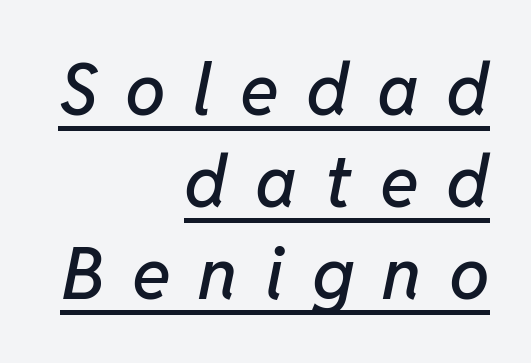
Q: Is the text italic (slanted)? A: Yes, it leans right by about 11 degrees.
Q: Is the text underlined? A: Yes.
Q: How is the paragraph aligned? A: Right-aligned.
Q: Is the spacing between letters normal or unusually wide? A: Unusually wide.
Q: Is the spacing between lines tight, normal or loose? A: Normal.
Q: Width (condensed, normal, or wide)? A: Normal.
Q: Stroke contrast? A: Low.
Q: x-height? A: Medium.
Q: Monospaced? A: No.
